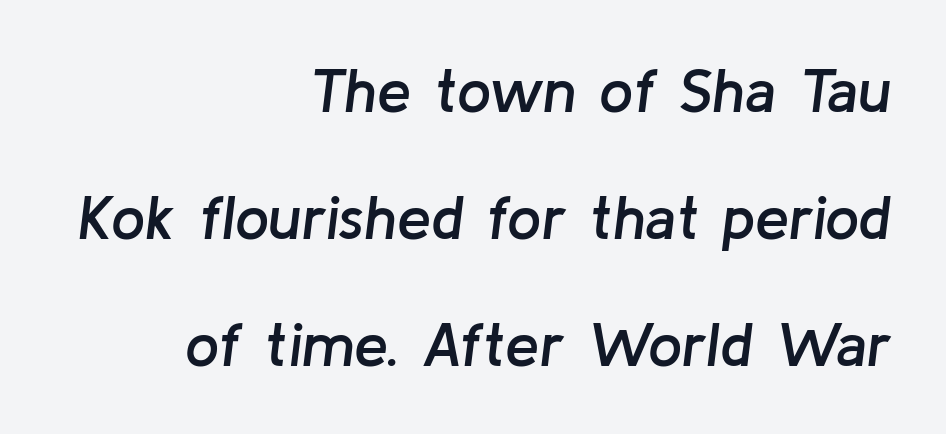
The image shows 61 px semibold type, italic (leaning right); set right-aligned, loose line spacing (2.08x), normal letter spacing, not underlined; low stroke contrast and a medium x-height.
